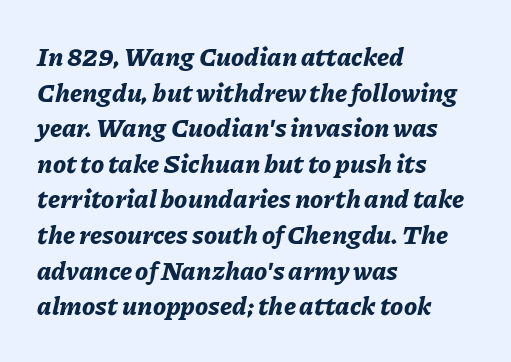
You can tell it's italic because the verticals aren't actually vertical. Beneath every word, the page is bare. What's the leading like? Ordinary, nothing unusual. Honestly, the letter spacing is just normal — you wouldn't notice it. The face used here has the dense, thick strokes of a bold. Line beginnings align vertically; line endings do not.
